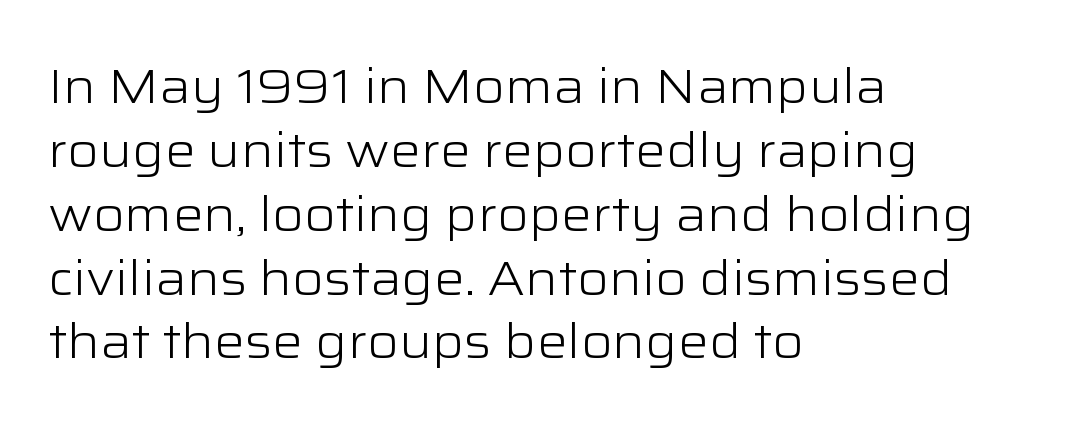
The image shows 48 px light, wide sans-serif type, upright; set left-aligned, normal line spacing (1.33x), normal letter spacing, not underlined; low stroke contrast and a medium x-height.
